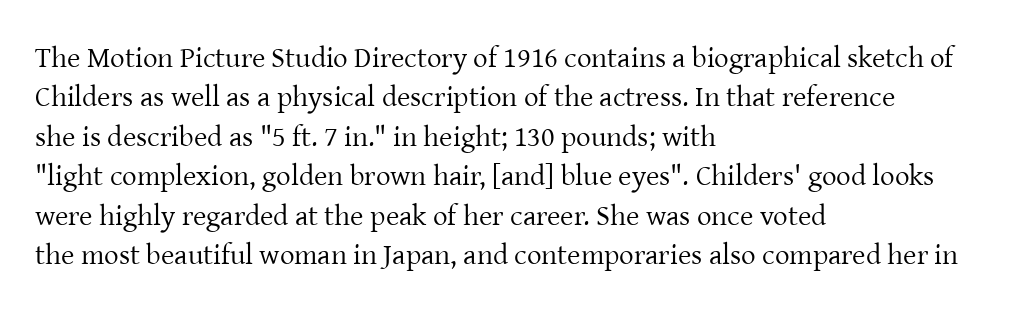
{"serif": "yes", "italic": "no", "bold": "no", "weight": "regular", "width": "normal", "stroke_contrast": "low", "x_height": "medium", "monospaced": "no", "underline": "no", "align": "left", "line_spacing": "normal", "line_spacing_ratio": 1.36, "letter_spacing": "normal", "letter_spacing_em": 0.0, "glyph_px": 29}
